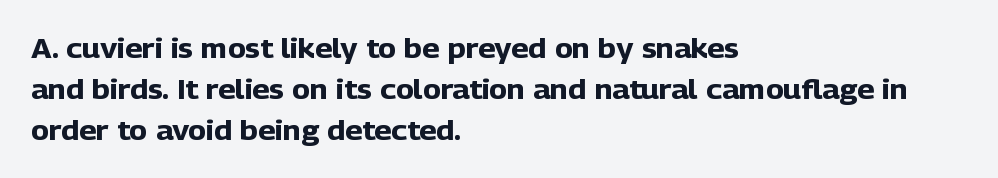
This is the regular roman posture of the typeface. Regarding leading, the lines here are spaced in the standard way. Heft: maximum for text — a bold. The specimen omits any rule beneath the text block's lines.
